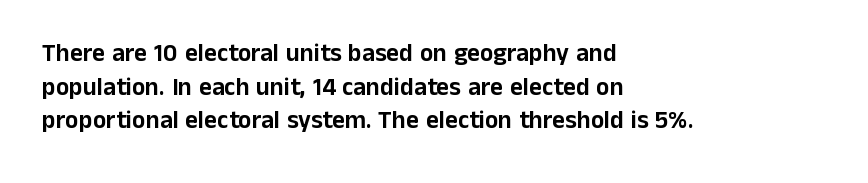
{"italic": "no", "underline": "no", "align": "left", "line_spacing": "normal", "line_spacing_ratio": 1.35, "letter_spacing": "normal", "letter_spacing_em": 0.0, "glyph_px": 25}
